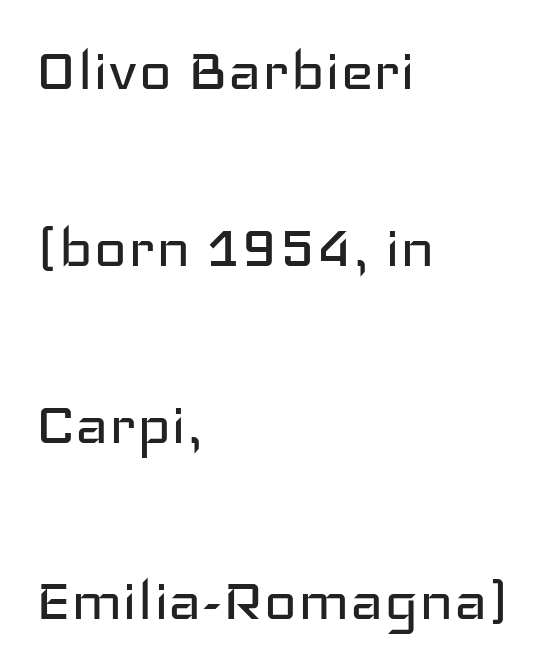
The image shows 71 px regular-weight, wide sans-serif type, upright; set left-aligned, loose line spacing (2.49x), normal letter spacing, not underlined; low stroke contrast and a medium x-height.
